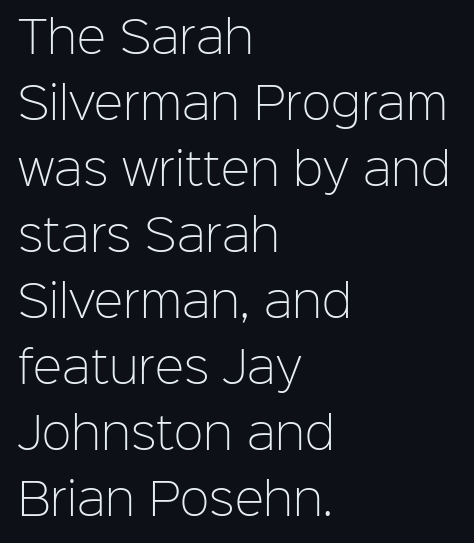
The image shows 44 px light sans-serif type, upright; set left-aligned, normal line spacing (1.5x), normal letter spacing, not underlined; low stroke contrast and a medium x-height.
